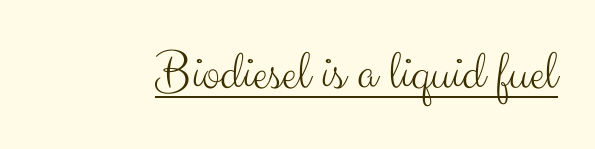
Note the varied advance widths — an 'i' is clearly narrower than an 'm'. Check where the strokes stop: nothing finishes them off — pure sans. No chunkiness to these letters — they're not bold. Students, observe the line beneath the letters — that is underlining. The gaps between neighbouring characters are ordinary and unremarkable.
